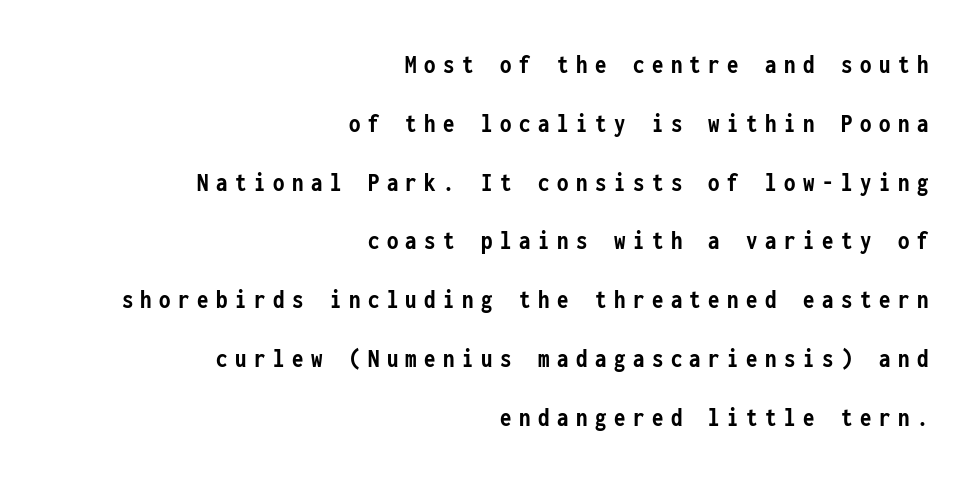
A bare baseline throughout the passage. The passage shown is emphatically bold. The rendering anchors every line to the right-hand side. Baseline-to-baseline distance is far greater than the letter height.
